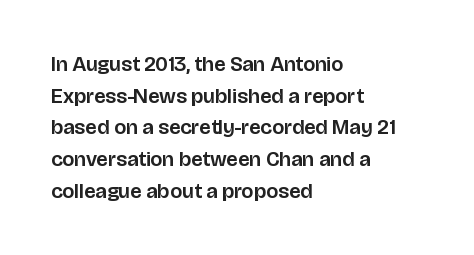
The image shows 21 px text type, upright; set left-aligned, normal line spacing (1.51x), normal letter spacing, not underlined.
